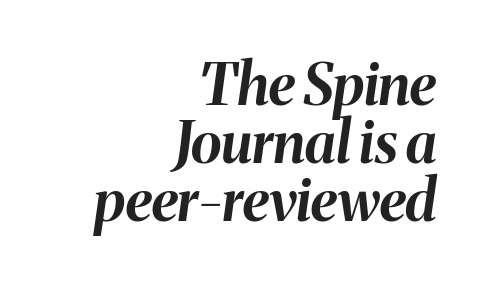
The image shows 57 px bold type, italic (leaning right); set right-aligned, tight line spacing (1.02x), normal letter spacing, not underlined; medium stroke contrast and a medium x-height.
